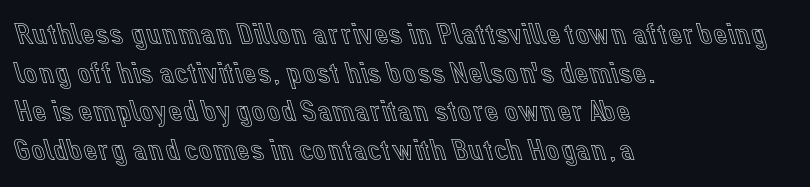
Q: Is the text italic (slanted)? A: Yes.
Q: Is the text underlined? A: No.
Q: How is the paragraph aligned? A: Left-aligned.
Q: Is the spacing between letters normal or unusually wide? A: Normal.
Q: Is the spacing between lines tight, normal or loose? A: Normal.
Q: Width (condensed, normal, or wide)? A: Normal.
Q: x-height? A: Medium.
Q: Monospaced? A: No.
